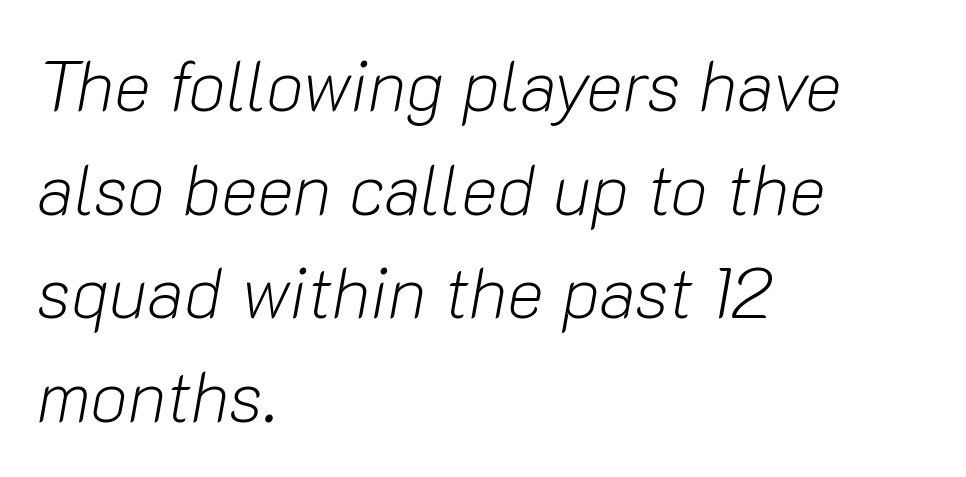
Q: Is the text bold? A: No.
Q: Is the text italic (slanted)? A: Yes, it leans right by about 10 degrees.
Q: Is the text underlined? A: No.
Q: How is the paragraph aligned? A: Left-aligned.
Q: Is the spacing between letters normal or unusually wide? A: Normal.
Q: Is the spacing between lines tight, normal or loose? A: Normal.
Q: Width (condensed, normal, or wide)? A: Normal.
Q: Stroke contrast? A: Low.
Q: x-height? A: Medium.
Q: Monospaced? A: No.
